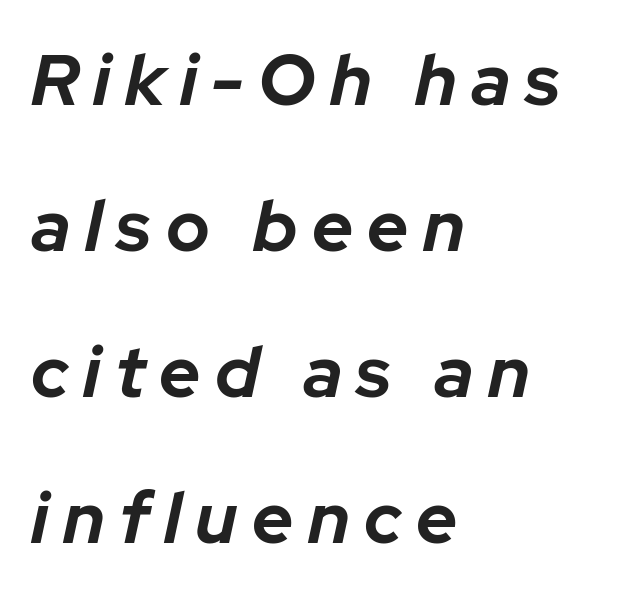
Observe the wide spacing: letters keep a clear distance from each other. The lines are quadded left. Glance below the letters and you will spot only blank space. Plenty of ink on the page — the face is bold. Here the designer chose a conventional face with non-uniform glyph widths. Would a proofreader flag this as italicized? Yes.
